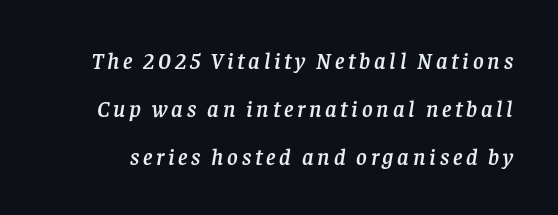
Is there much room between lines? Yes — plenty of vertical air separates them. Descender tails drop into unmarked territory. The typography opts for an oblique posture over an upright one.
